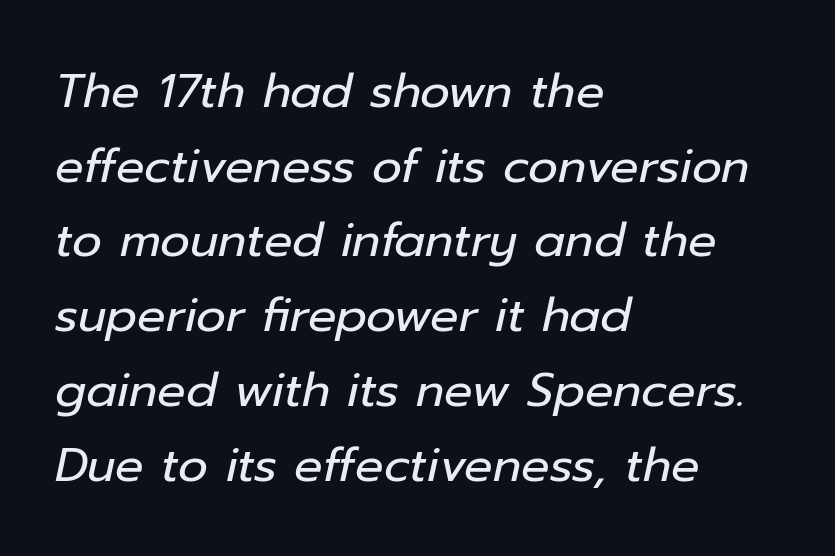
The image shows 47 px regular-weight type, italic (leaning right); set left-aligned, normal line spacing (1.59x), normal letter spacing, not underlined; low stroke contrast and a medium x-height.
